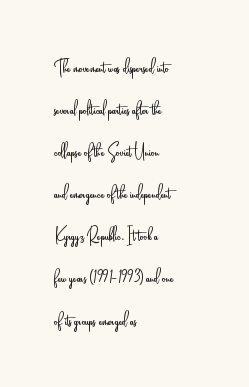
{"bold": "no", "underline": "no", "align": "left", "line_spacing_ratio": 1.83, "letter_spacing": "normal", "letter_spacing_em": 0.0, "glyph_px": 23}
